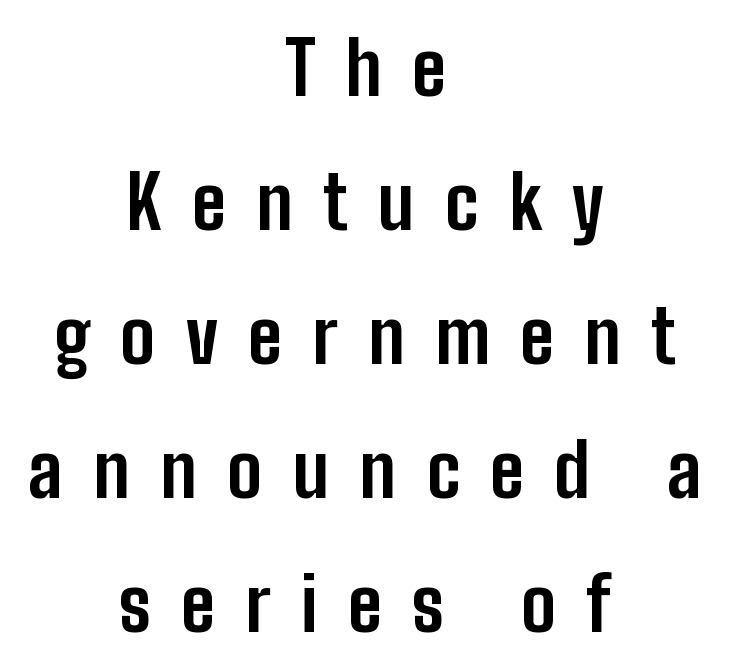
The string is rendered with underlining switched off. You can tell from the bare stems that sans-serif type was used. Is the type bold? Yes — the strokes are clearly thick and heavy. Looks like regular typesetting: each glyph gets only the width it needs. Someone cranked the tracking dial way up on this one.
